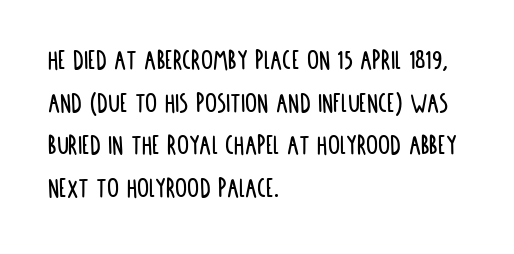
Q: Is the text italic (slanted)? A: No, it is upright.
Q: Is the typeface a serif or a sans-serif typeface? A: Sans-serif.
Q: Is the text underlined? A: No.
Q: How is the paragraph aligned? A: Left-aligned.
Q: Is the spacing between letters normal or unusually wide? A: Normal.
Q: Is the spacing between lines tight, normal or loose? A: Normal.
Q: Width (condensed, normal, or wide)? A: Condensed.
Q: Stroke contrast? A: Low.
Q: x-height? A: Large.
Q: Monospaced? A: No.
